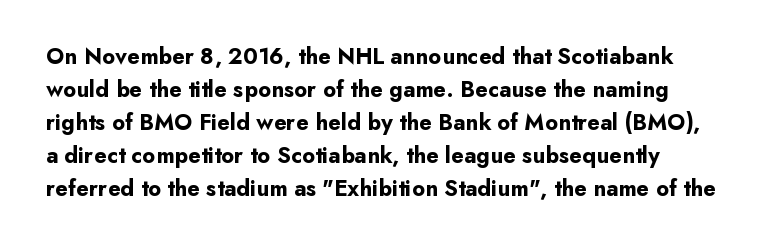
Q: Is the text bold? A: Yes.
Q: Is the text italic (slanted)? A: No, it is upright.
Q: Is the text underlined? A: No.
Q: Is the spacing between letters normal or unusually wide? A: Normal.
Q: Is the spacing between lines tight, normal or loose? A: Normal.
